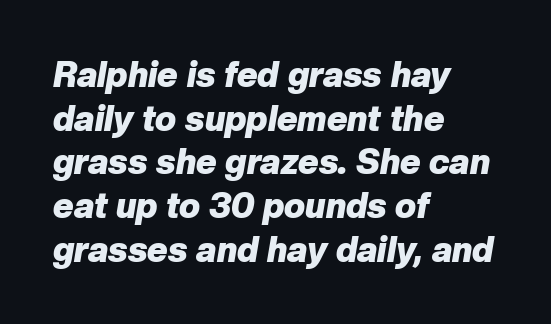
{"italic": "yes", "lean": "right", "slant_degrees": 10, "bold": "yes", "weight": "heavy", "width": "normal", "stroke_contrast": "low", "x_height": "medium", "monospaced": "no", "underline": "no", "align": "left", "line_spacing": "normal", "line_spacing_ratio": 1.25, "letter_spacing": "normal", "letter_spacing_em": 0.0, "glyph_px": 35}
